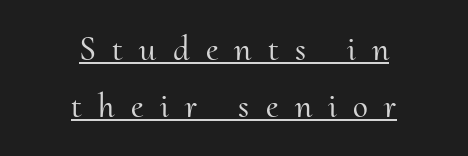
Q: Is the text italic (slanted)? A: No, it is upright.
Q: Is the typeface a serif or a sans-serif typeface? A: Serif.
Q: Is the text underlined? A: Yes.
Q: How is the paragraph aligned? A: Centered.
Q: Is the spacing between letters normal or unusually wide? A: Unusually wide.
Q: Is the spacing between lines tight, normal or loose? A: Normal.
Q: Width (condensed, normal, or wide)? A: Normal.
Q: Stroke contrast? A: Medium.
Q: x-height? A: Small.
Q: Monospaced? A: No.
